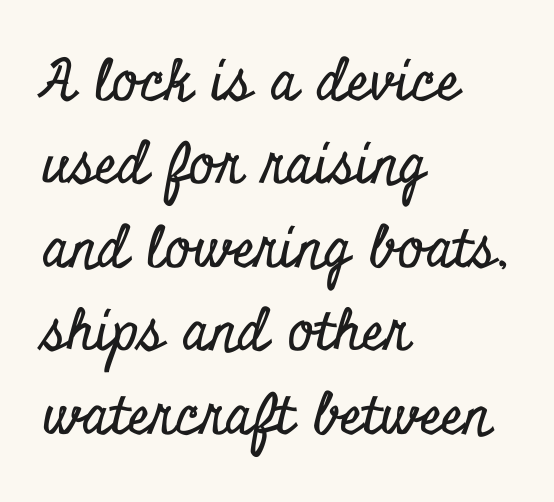
{"serif": "yes", "width": "condensed", "stroke_contrast": "low", "x_height": "small", "monospaced": "no", "underline": "no", "align": "left", "line_spacing": "normal", "line_spacing_ratio": 1.49, "letter_spacing": "normal", "letter_spacing_em": 0.0, "glyph_px": 56}
